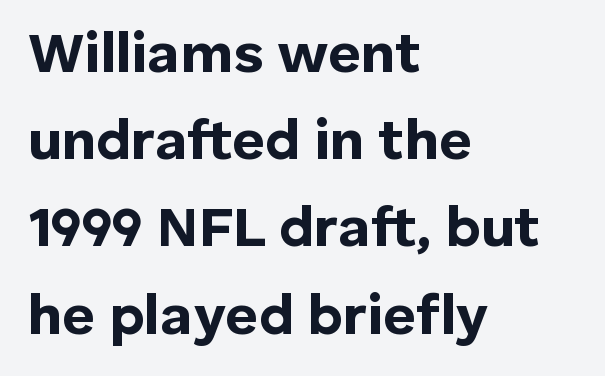
Q: Is the text bold? A: Yes.
Q: Is the text italic (slanted)? A: No, it is upright.
Q: Is the typeface a serif or a sans-serif typeface? A: Sans-serif.
Q: Is the text underlined? A: No.
Q: How is the paragraph aligned? A: Left-aligned.
Q: Is the spacing between letters normal or unusually wide? A: Normal.
Q: Is the spacing between lines tight, normal or loose? A: Normal.
Q: Width (condensed, normal, or wide)? A: Normal.
Q: Stroke contrast? A: Low.
Q: x-height? A: Medium.
Q: Monospaced? A: No.
